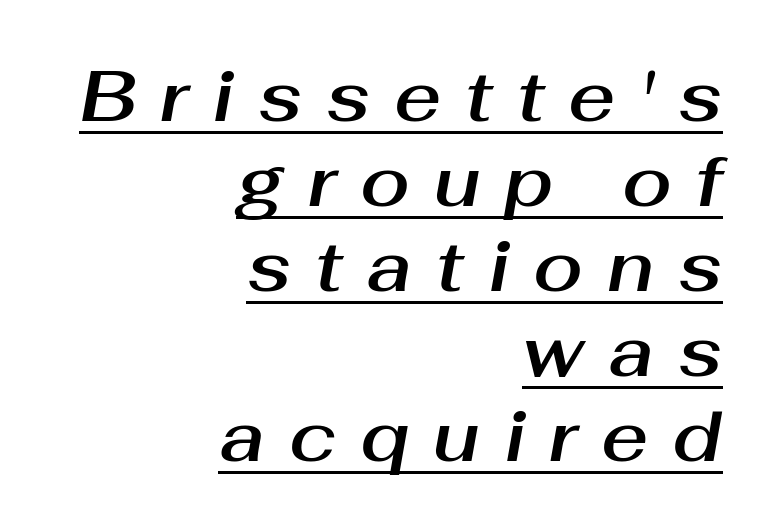
Q: Is the text italic (slanted)? A: Yes, it leans right by about 10 degrees.
Q: Is the text underlined? A: Yes.
Q: How is the paragraph aligned? A: Right-aligned.
Q: Is the spacing between letters normal or unusually wide? A: Unusually wide.
Q: Width (condensed, normal, or wide)? A: Normal.
Q: Stroke contrast? A: Medium.
Q: x-height? A: Medium.
Q: Monospaced? A: No.
